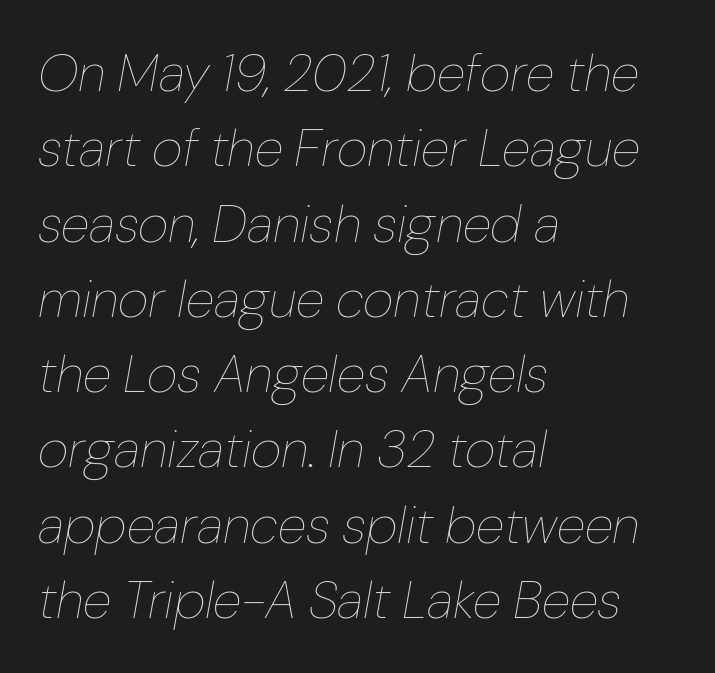
Q: Is the text bold? A: No.
Q: Is the text italic (slanted)? A: Yes, it leans right by about 10 degrees.
Q: Is the text underlined? A: No.
Q: How is the paragraph aligned? A: Left-aligned.
Q: Is the spacing between letters normal or unusually wide? A: Normal.
Q: Is the spacing between lines tight, normal or loose? A: Normal.
Q: Width (condensed, normal, or wide)? A: Normal.
Q: Stroke contrast? A: Low.
Q: x-height? A: Medium.
Q: Monospaced? A: No.
